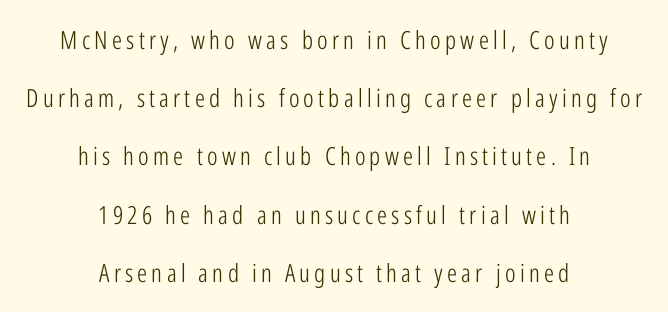
{"italic": "no", "bold": "no", "underline": "no", "align": "center", "line_spacing": "loose", "line_spacing_ratio": 2.33, "glyph_px": 25}
